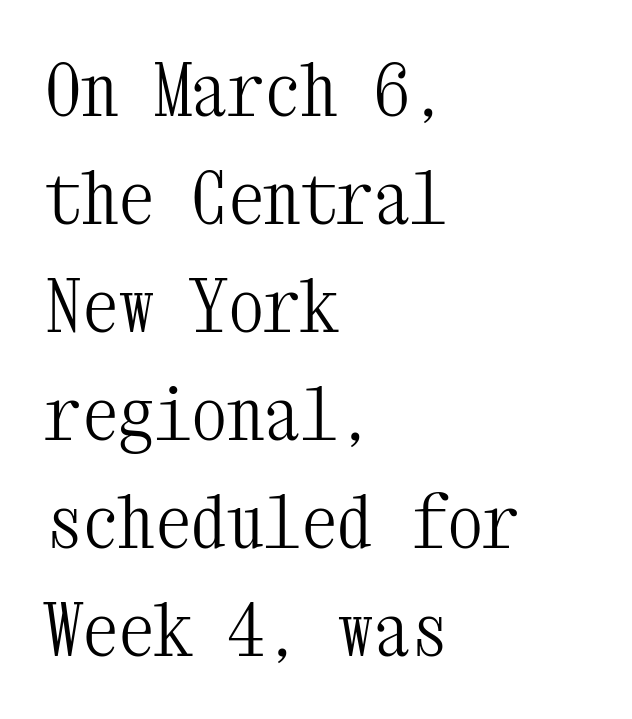
Characters follow at the spacing the type designer built in. If you measured baseline to baseline, you'd find a middling distance. Which margin do the lines hug? The left one — the right edge is uneven. A typesetter would call this monospace, since all characters share one set width.
